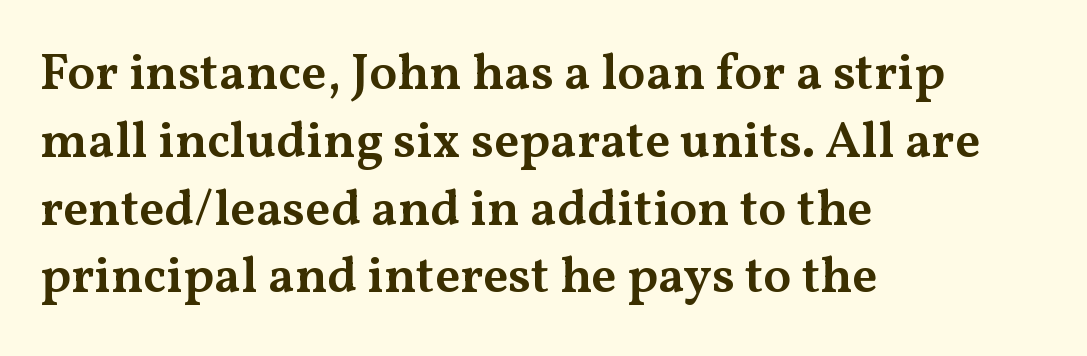
Here the designer chose a conventional face with non-uniform glyph widths. Where is the straight margin? On the left. Observe the ordinary spacing: letters are neighbours, not strangers. This rendering features lettering with no underline.
